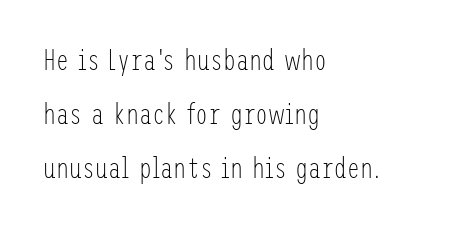
Reading down the block, your eye returns to a fixed left position each line. It's the straight-up-and-down kind of type. Default kerning and tracking; the words read as compact shapes. The font family rendered here belongs to the sans-serif group.
